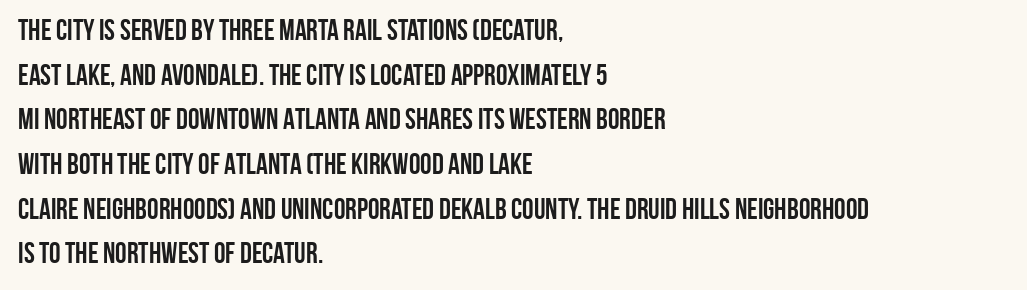
{"serif": "no", "italic": "no", "bold": "yes", "weight": "semibold", "width": "condensed", "stroke_contrast": "low", "x_height": "large", "monospaced": "no", "underline": "no", "align": "left", "line_spacing": "normal", "line_spacing_ratio": 1.54, "letter_spacing": "normal", "letter_spacing_em": 0.0, "glyph_px": 29}
